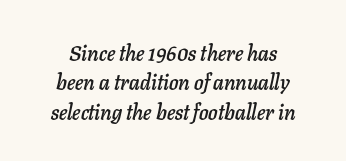
The image shows 21 px text type, italic (leaning right); set centered, normal line spacing (1.4x), normal letter spacing, not underlined.
